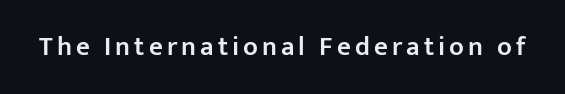
{"italic": "no", "bold": "semi", "underline": "no", "glyph_px": 27}
